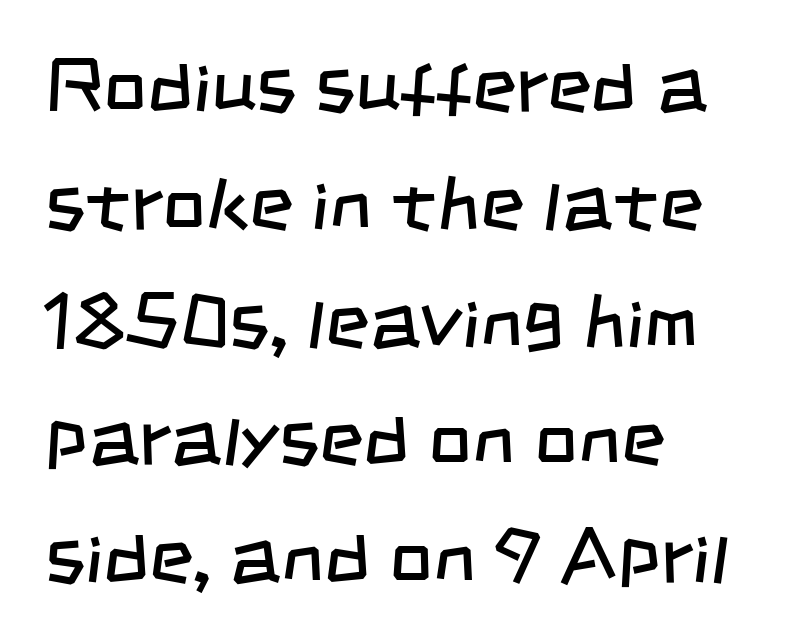
Words float on clear page, feet unadorned. You could not count columns in this text — the font is proportionally spaced. Horizontal bands of white between lines are of average thickness. Type style note: lacks serifs. Caption: face not bold, strokes unweighted. Caption: standard tracking, unaltered.
